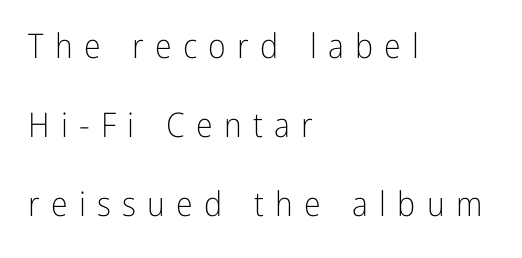
Ordinary non-slanted type is in use. Varying glyph widths throughout — classic text-font behaviour. Type without underlining. Does extra space separate the letters? Yes, quite a lot of it. Each stroke keeps to a modest, everyday thickness or less.
